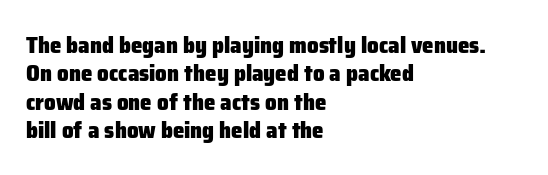
Q: Is the text bold? A: Yes.
Q: Is the text italic (slanted)? A: No, it is upright.
Q: Is the text underlined? A: No.
Q: How is the paragraph aligned? A: Left-aligned.
Q: Is the spacing between letters normal or unusually wide? A: Normal.
